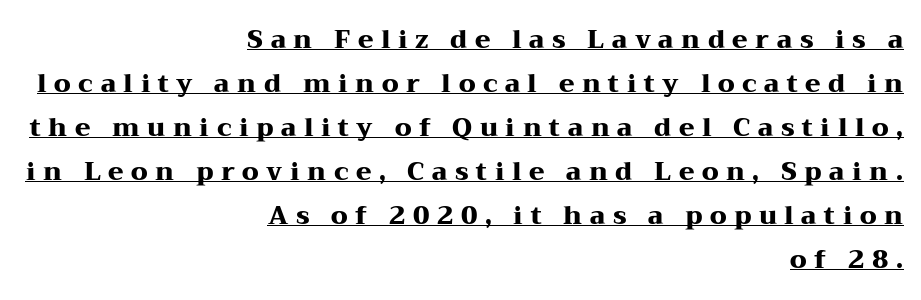
Bold? Absolutely — the strokes are thick and heavy. Upright lettering throughout. Each line ends at the same right margin while the left side varies. How are the letters spaced? Widely, with obvious added tracking.
